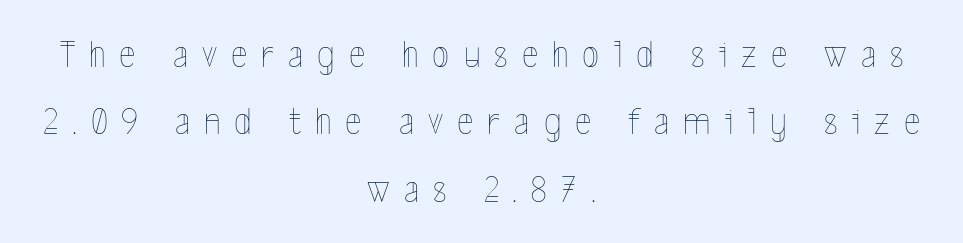
Think of a printed novel: that variable character pitch is what you see here. The horizontal fit of the characters is loose and conspicuously gappy. Weight: in the light-to-regular range. Italic? Not at all — the glyphs are vertical. Reading down the block, each line starts at a different indent, mirrored at its end.
